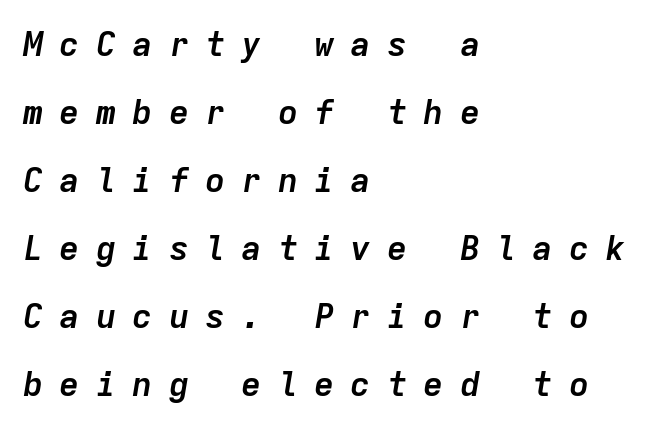
Q: Is the text bold? A: Yes.
Q: Is the text italic (slanted)? A: Yes, it leans right by about 9 degrees.
Q: Is the text underlined? A: No.
Q: How is the paragraph aligned? A: Left-aligned.
Q: Is the spacing between letters normal or unusually wide? A: Unusually wide.
Q: Is the spacing between lines tight, normal or loose? A: Loose.
Q: Width (condensed, normal, or wide)? A: Normal.
Q: Stroke contrast? A: Low.
Q: x-height? A: Medium.
Q: Monospaced? A: Yes.
